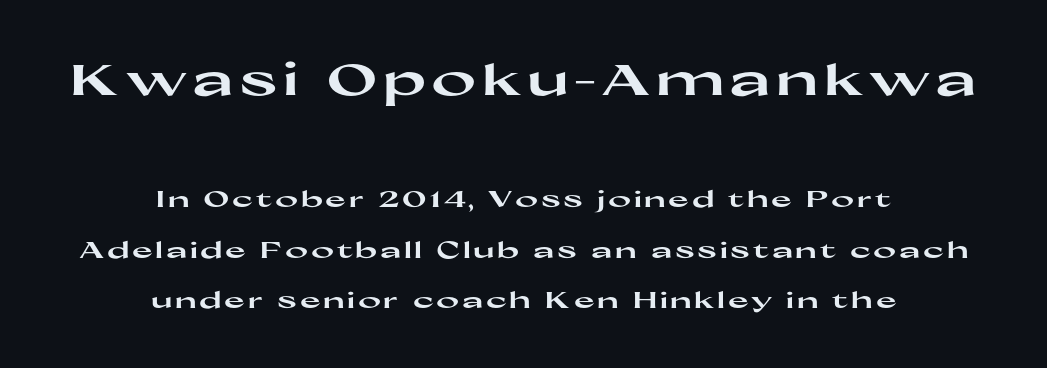
The image shows 43 px heavy, wide sans-serif type, upright; set centered, loose line spacing (2.3x), not underlined; the first (top) block is 1.95x larger; high stroke contrast and a medium x-height.
